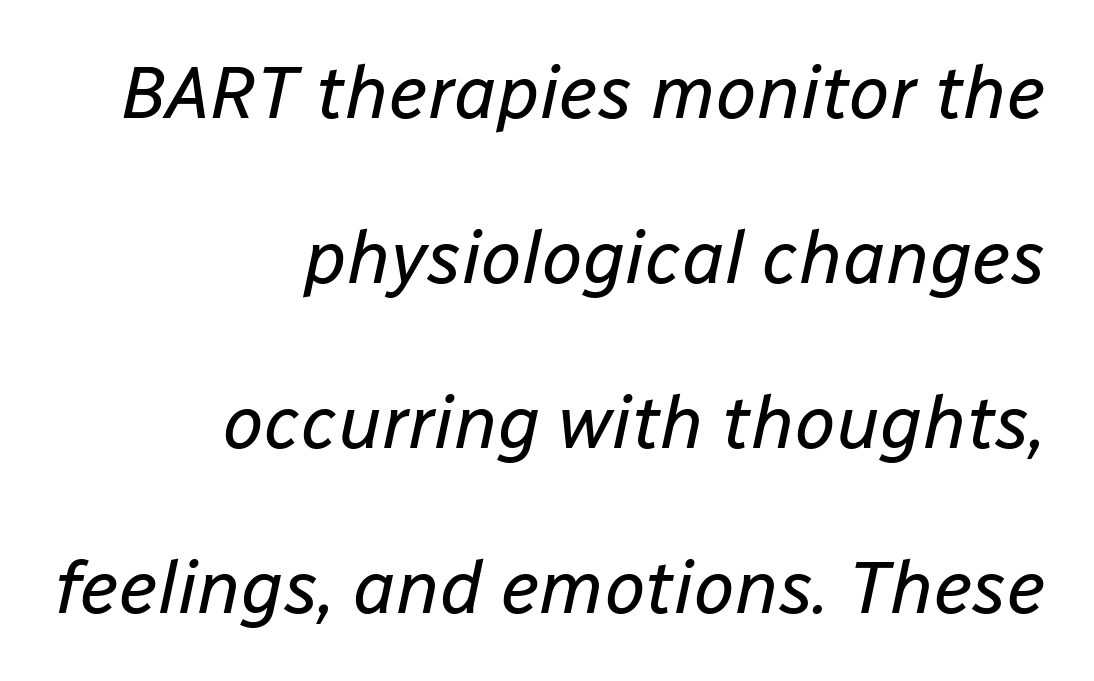
The image shows 74 px regular-weight type, italic (leaning right); set right-aligned, loose line spacing (2.23x), normal letter spacing, not underlined; low stroke contrast and a medium x-height.
